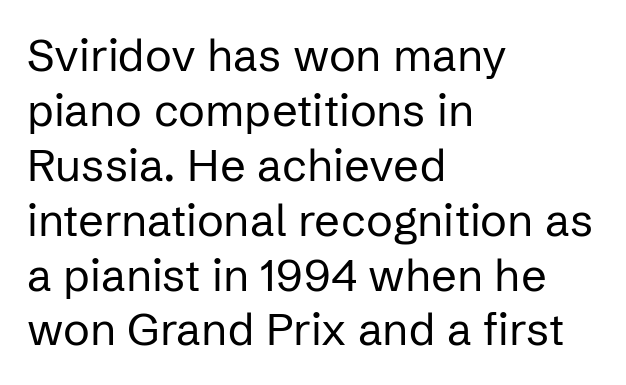
The image shows 45 px regular-weight sans-serif type, upright; set left-aligned, line spacing 1.22x, normal letter spacing, not underlined; low stroke contrast and a medium x-height.
